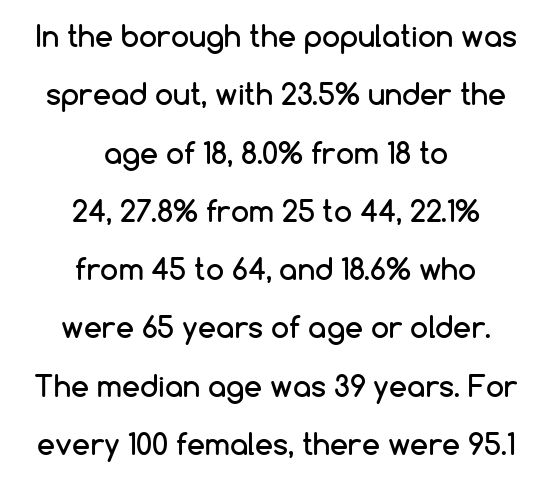
The image shows 29 px sans-serif type, upright; set centered, loose line spacing (2.01x), normal letter spacing, not underlined; low stroke contrast and a medium x-height.
